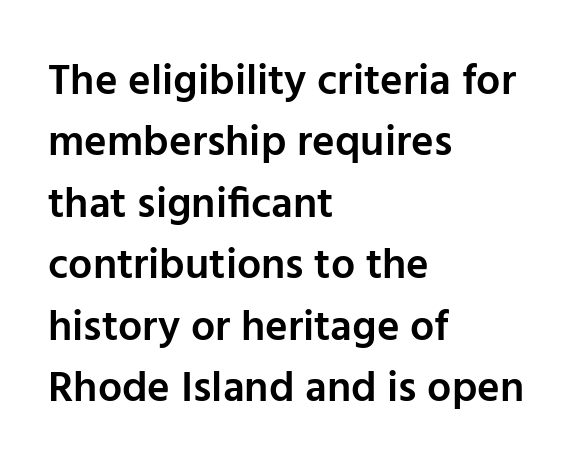
Unlike italic type, these characters show no tilt at all. Summary of vertical rhythm: regular, with standard interline spacing. Layout note: lines flush left. Honestly, the letter spacing is just normal — you wouldn't notice it. Decoration check: the copy has no underline.
